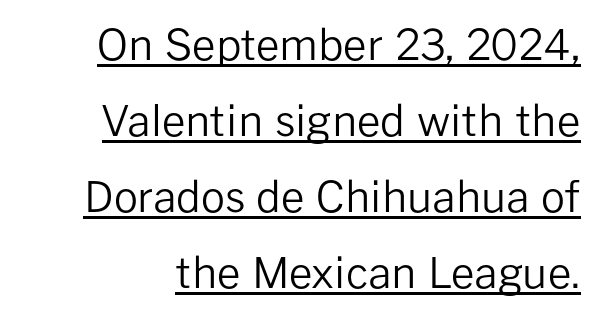
Q: Is the text bold? A: No.
Q: Is the text italic (slanted)? A: No, it is upright.
Q: Is the typeface a serif or a sans-serif typeface? A: Sans-serif.
Q: Is the text underlined? A: Yes.
Q: Is the spacing between letters normal or unusually wide? A: Normal.
Q: Width (condensed, normal, or wide)? A: Normal.
Q: Stroke contrast? A: Low.
Q: x-height? A: Medium.
Q: Monospaced? A: No.
